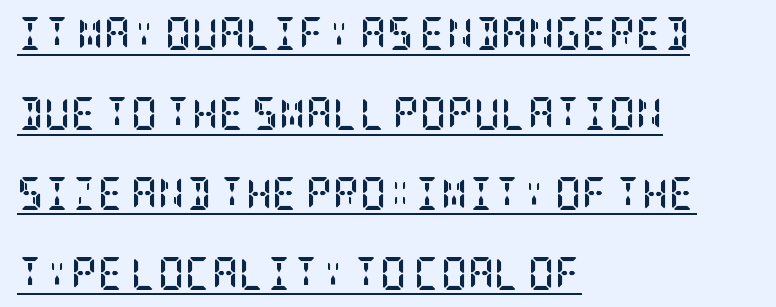
{"serif": "yes", "italic": "no", "bold": "yes", "weight": "semibold", "width": "condensed", "stroke_contrast": "low", "x_height": "large", "underline": "yes", "align": "left", "line_spacing": "loose", "line_spacing_ratio": 2.42, "letter_spacing": "normal", "letter_spacing_em": 0.0, "glyph_px": 33}
